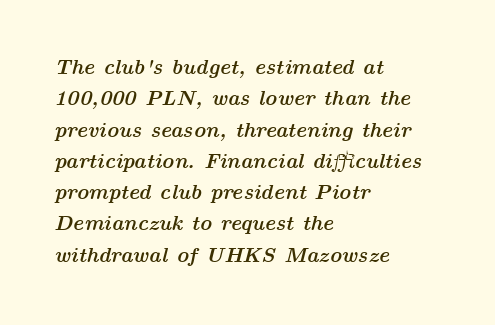
Plain, unruled lines of type. The passage shown stacks its lines at a standard gap. The lines in this sample share a left origin and differ only in where they stop. The lettering tilts uniformly, giving the passage an italic look. Students, this is bold: see how much ink each stroke carries.
